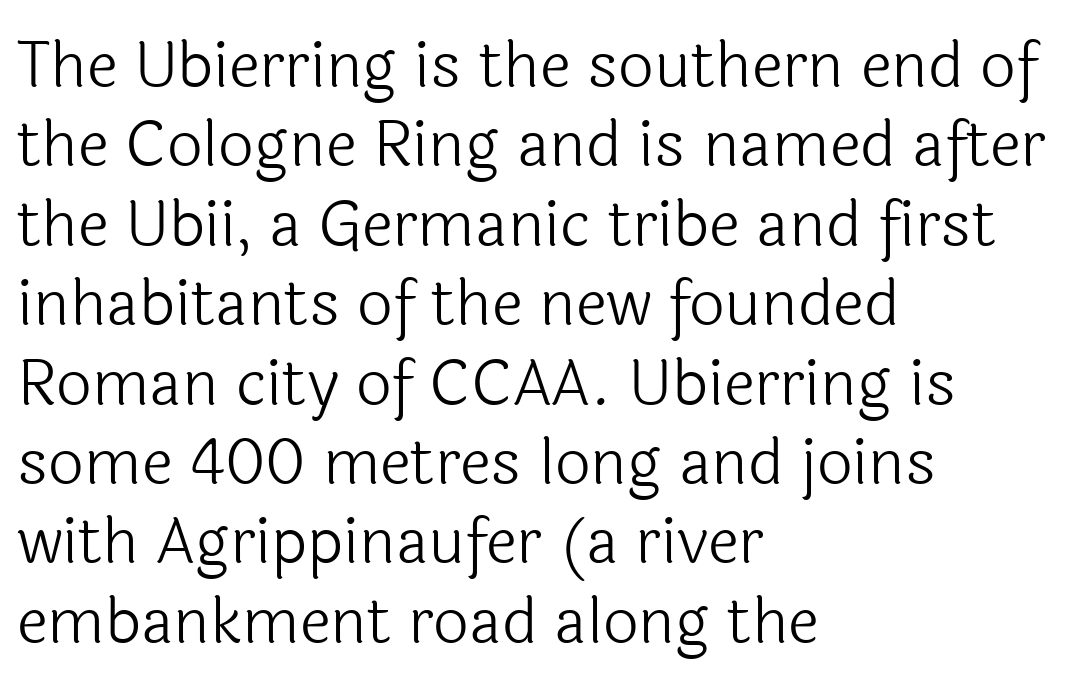
The image shows 63 px light sans-serif type, upright; set left-aligned, normal line spacing (1.26x), normal letter spacing, not underlined; a medium x-height.
